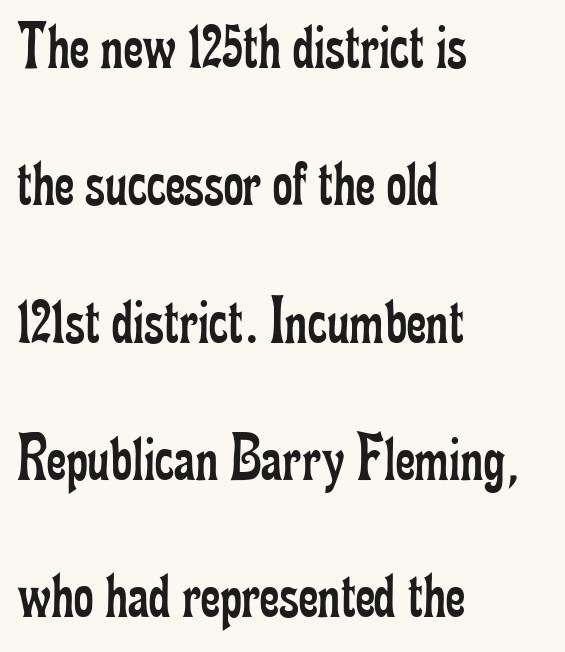
Q: Is the text bold? A: No.
Q: Is the text italic (slanted)? A: No, it is upright.
Q: Is the typeface a serif or a sans-serif typeface? A: Serif.
Q: Is the text underlined? A: No.
Q: How is the paragraph aligned? A: Left-aligned.
Q: Is the spacing between letters normal or unusually wide? A: Normal.
Q: Is the spacing between lines tight, normal or loose? A: Loose.
Q: Width (condensed, normal, or wide)? A: Condensed.
Q: Stroke contrast? A: Low.
Q: x-height? A: Small.
Q: Monospaced? A: No.
